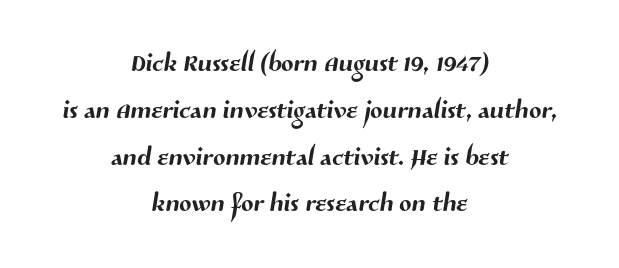
Q: Is the typeface a serif or a sans-serif typeface? A: Sans-serif.
Q: Is the text underlined? A: No.
Q: How is the paragraph aligned? A: Centered.
Q: Is the spacing between letters normal or unusually wide? A: Normal.
Q: Is the spacing between lines tight, normal or loose? A: Normal.
Q: Width (condensed, normal, or wide)? A: Normal.
Q: Stroke contrast? A: Medium.
Q: x-height? A: Medium.
Q: Monospaced? A: No.
